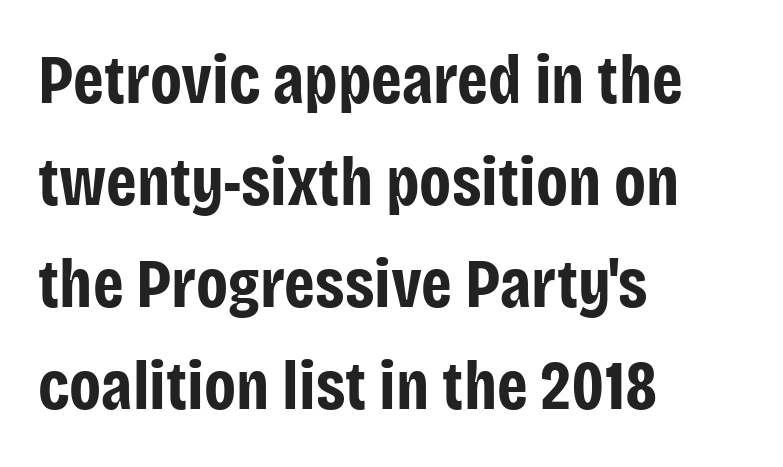
The image shows 69 px bold, condensed sans-serif type, upright; set left-aligned, normal line spacing (1.48x), normal letter spacing, not underlined; low stroke contrast and a large x-height.
